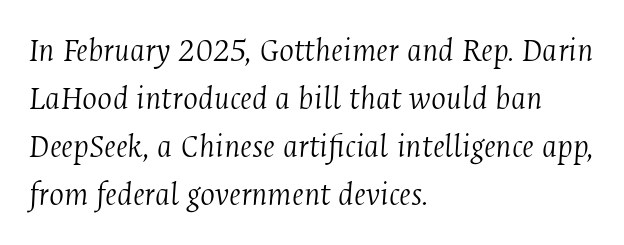
The image shows 35 px light, condensed serif type, italic (leaning right); set left-aligned, normal line spacing (1.37x), normal letter spacing, not underlined; medium stroke contrast and a medium x-height.
